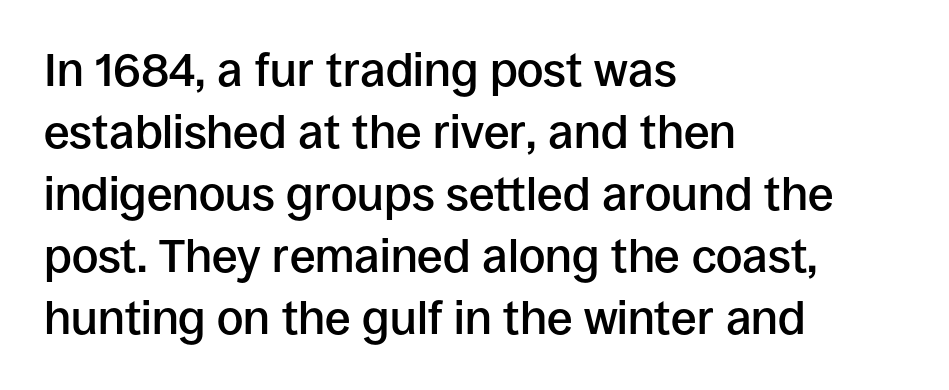
The letters sit at their default tracking, neither squeezed nor spread. Which margin do the lines hug? The left one — the right edge is uneven. In terms of weight, the rendering is demibold, just under bold. Characters remain perfectly vertical along every line.
